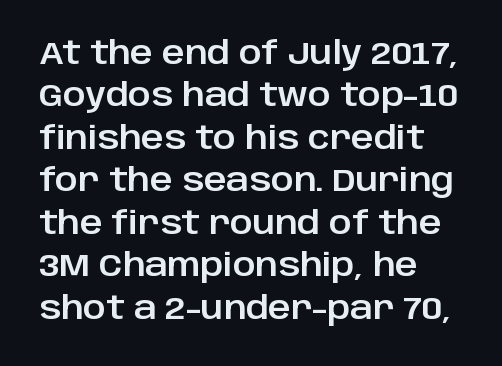
Caption: multi-line text, flush left, ragged right. The letters stand straight up with perfectly vertical stems. No feet cap the strokes, marking this as sans-serif type. Quick note: interline space is typical. The rendering uses natural spacing where letterforms have individual widths. This rendering leaves character spacing at its baseline value.
